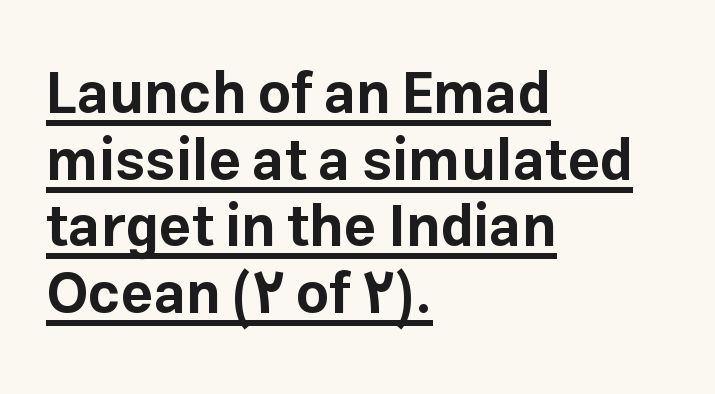
The image shows 57 px bold sans-serif type, upright; set left-aligned, line spacing 1.17x, normal letter spacing, underlined; low stroke contrast and a medium x-height.
